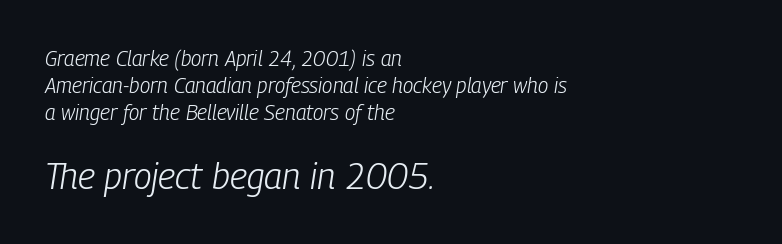
{"italic": "yes", "lean": "right", "slant_degrees": 9, "bold": "no", "weight": "light", "width": "condensed", "stroke_contrast": "low", "x_height": "medium", "monospaced": "no", "underline": "no", "align": "left", "line_spacing": "normal", "line_spacing_ratio": 1.28, "letter_spacing": "normal", "letter_spacing_em": 0.0, "larger_block": "second", "size_ratio": 1.71, "glyph_px": 36}
